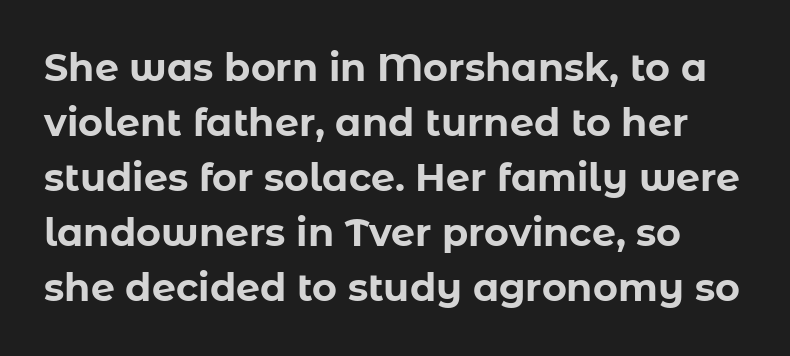
Students, observe: this is what conventionally led text looks like. A dark, heavy texture on the line: the type is bold. Spacing verdict: proportional, widths tailored to each character. Descenders are the only things crossing below the line. Quick note: not italic, upright.
